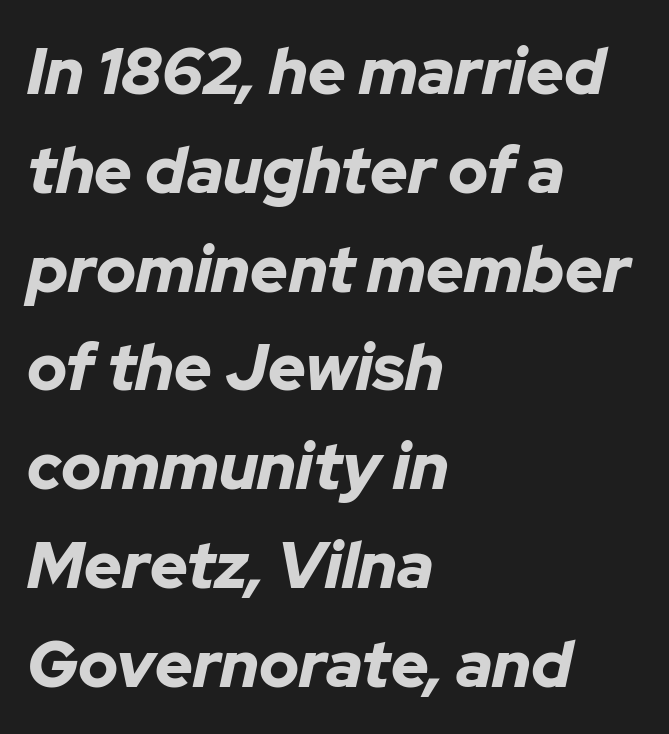
Regarding leading, the lines here are spaced in the standard way. Honestly, there is no underline to notice here at all. It's the slanting kind of type. These lines carry a lot of weight — the face is fully bold. This rendering leaves character spacing at its baseline value. These lines are rendered in a variable-pitch font.
